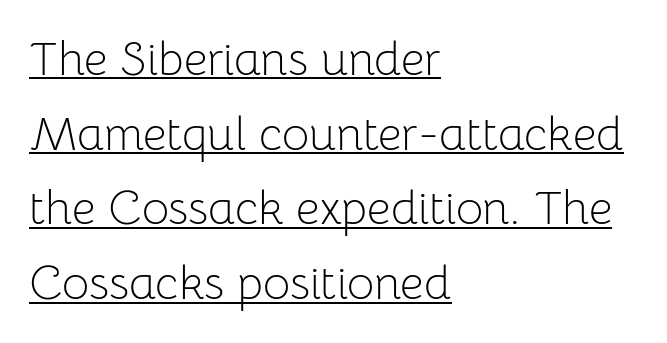
Q: Is the text bold? A: No.
Q: Is the text italic (slanted)? A: No, it is upright.
Q: Is the typeface a serif or a sans-serif typeface? A: Sans-serif.
Q: Is the text underlined? A: Yes.
Q: How is the paragraph aligned? A: Left-aligned.
Q: Is the spacing between letters normal or unusually wide? A: Normal.
Q: Is the spacing between lines tight, normal or loose? A: Normal.
Q: Width (condensed, normal, or wide)? A: Normal.
Q: Stroke contrast? A: Low.
Q: x-height? A: Medium.
Q: Monospaced? A: No.
